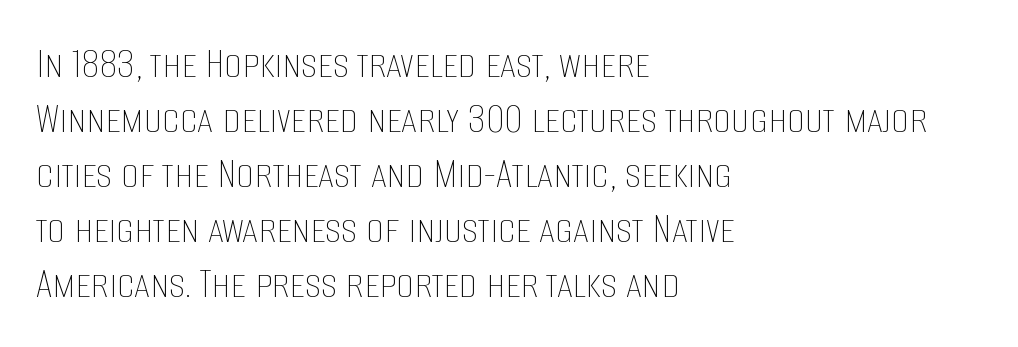
{"italic": "no", "bold": "no", "weight": "thin", "width": "condensed", "stroke_contrast": "low", "x_height": "large", "monospaced": "no", "underline": "no", "align": "left", "line_spacing_ratio": 1.22, "letter_spacing": "normal", "letter_spacing_em": 0.0, "glyph_px": 45}
